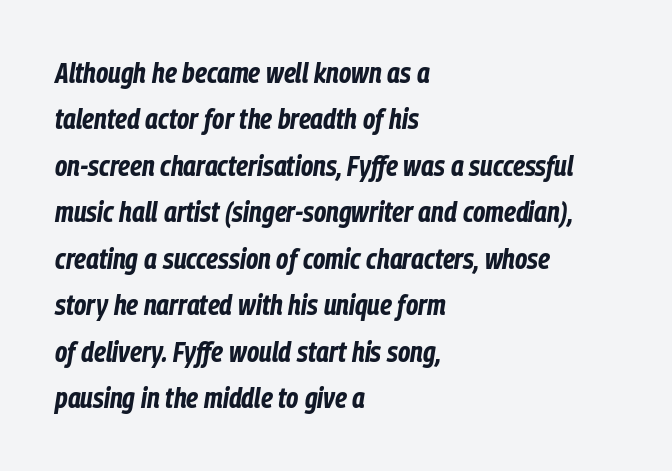
{"italic": "yes", "lean": "right", "slant_degrees": 9, "bold": "yes", "weight": "bold", "width": "condensed", "stroke_contrast": "low", "x_height": "medium", "monospaced": "no", "underline": "no", "align": "left", "line_spacing": "normal", "line_spacing_ratio": 1.66, "letter_spacing": "normal", "letter_spacing_em": 0.0, "glyph_px": 28}
